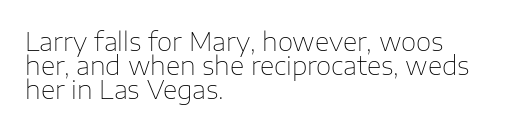
Q: Is the text bold? A: No.
Q: Is the text italic (slanted)? A: No, it is upright.
Q: Is the text underlined? A: No.
Q: How is the paragraph aligned? A: Left-aligned.
Q: Is the spacing between letters normal or unusually wide? A: Normal.
Q: Is the spacing between lines tight, normal or loose? A: Tight.
